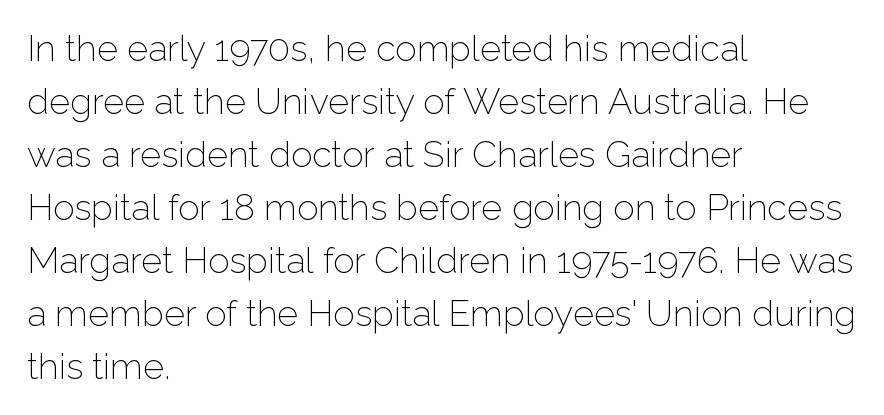
The image shows 36 px light sans-serif type, upright; set left-aligned, normal line spacing (1.47x), normal letter spacing, not underlined; low stroke contrast and a medium x-height.
